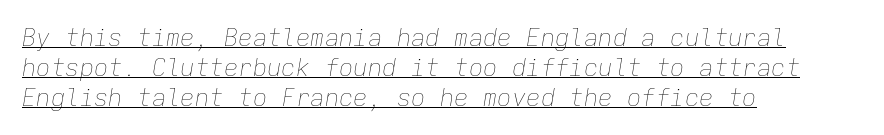
Q: Is the text bold? A: No.
Q: Is the text italic (slanted)? A: Yes, it leans right by about 9 degrees.
Q: Is the text underlined? A: Yes.
Q: How is the paragraph aligned? A: Left-aligned.
Q: Is the spacing between letters normal or unusually wide? A: Normal.
Q: Is the spacing between lines tight, normal or loose? A: Normal.
